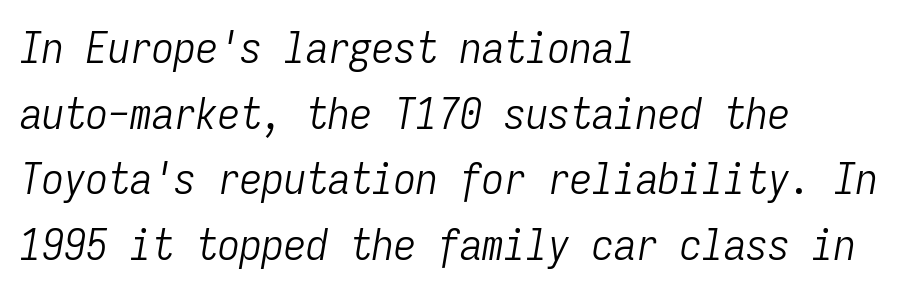
Is the letter spacing exaggerated? No — it looks like the ordinary default. This rendering uses left alignment, leaving the right contour irregular. The passage shown is not bold in any degree. It's the slanting kind of type. A typesetter would call this monospace, since all characters share one set width.
